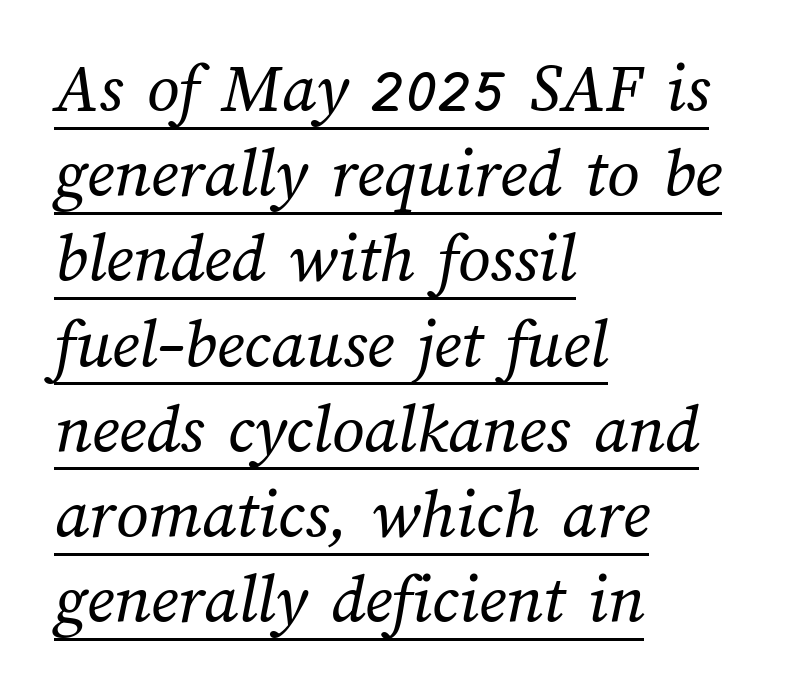
Where is the straight margin? On the left. You could not count columns in this text — the font is proportionally spaced. The strokes carry an ordinary text weight at most. The passage shown has conventional tracking throughout. Every word sits above its own underline.
